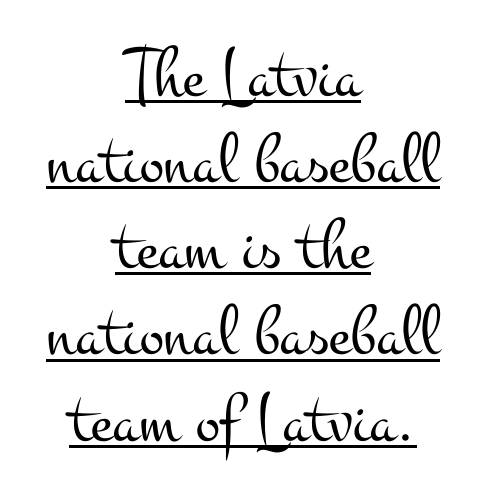
{"serif": "yes", "bold": "no", "weight": "light", "width": "wide", "stroke_contrast": "medium", "x_height": "small", "monospaced": "no", "underline": "yes", "align": "center", "line_spacing_ratio": 1.18, "letter_spacing": "normal", "letter_spacing_em": 0.0, "glyph_px": 73}
